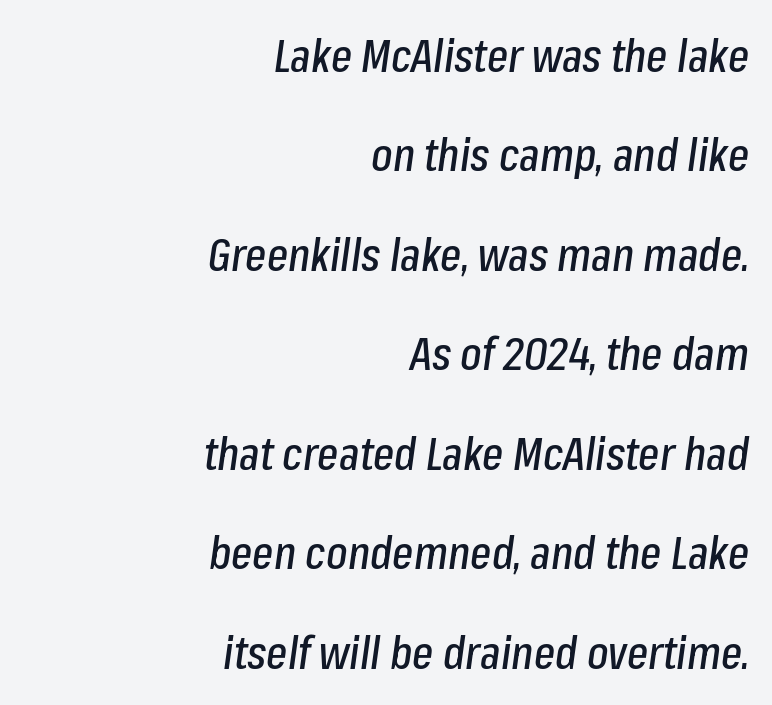
Q: Is the text italic (slanted)? A: Yes, it leans right by about 8 degrees.
Q: Is the text underlined? A: No.
Q: How is the paragraph aligned? A: Right-aligned.
Q: Is the spacing between letters normal or unusually wide? A: Normal.
Q: Is the spacing between lines tight, normal or loose? A: Loose.
Q: Width (condensed, normal, or wide)? A: Condensed.
Q: Stroke contrast? A: Low.
Q: x-height? A: Medium.
Q: Monospaced? A: No.
